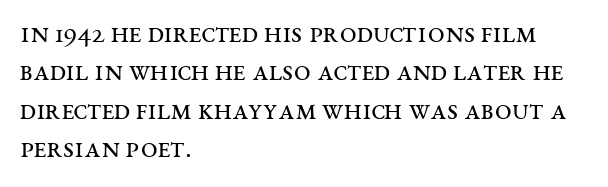
The image shows 30 px regular-weight, wide serif type, upright; set left-aligned, normal line spacing (1.28x), normal letter spacing, not underlined; medium stroke contrast and a large x-height.
